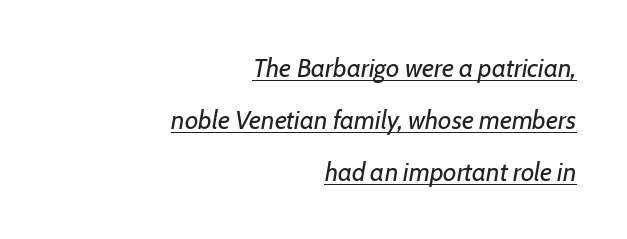
Q: Is the text bold? A: No.
Q: Is the text italic (slanted)? A: Yes, it leans right by about 7 degrees.
Q: Is the text underlined? A: Yes.
Q: How is the paragraph aligned? A: Right-aligned.
Q: Is the spacing between letters normal or unusually wide? A: Normal.
Q: Is the spacing between lines tight, normal or loose? A: Loose.
